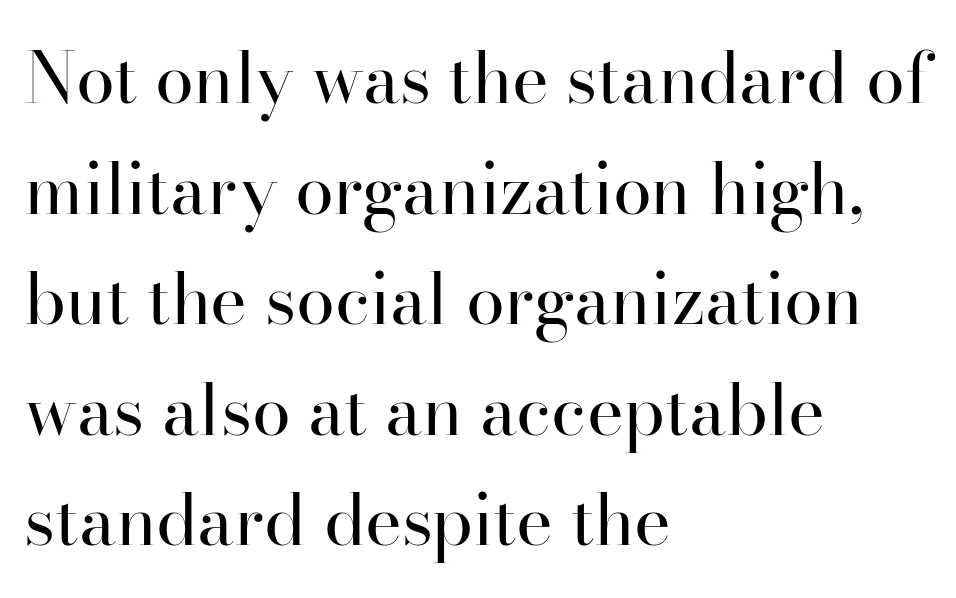
{"serif": "yes", "italic": "no", "bold": "no", "weight": "regular", "width": "normal", "stroke_contrast": "high", "x_height": "small", "monospaced": "no", "underline": "no", "align": "left", "line_spacing": "normal", "line_spacing_ratio": 1.58, "letter_spacing": "normal", "letter_spacing_em": 0.0, "glyph_px": 70}
